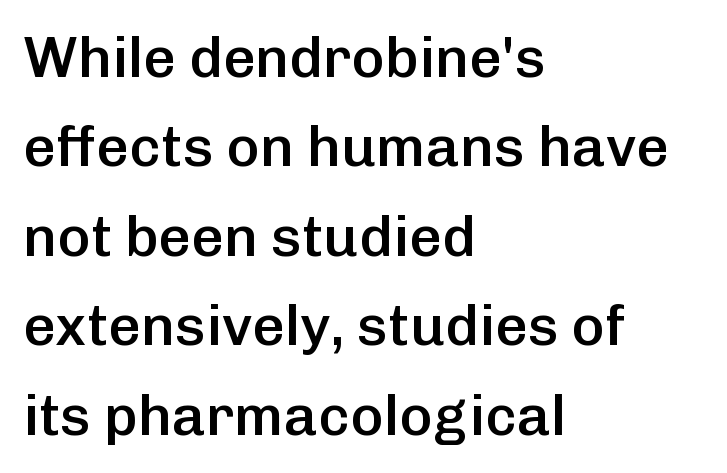
{"serif": "no", "italic": "no", "bold": "semi", "weight": "semibold", "width": "normal", "stroke_contrast": "low", "x_height": "medium", "monospaced": "no", "underline": "no", "align": "left", "line_spacing": "normal", "line_spacing_ratio": 1.57, "letter_spacing": "normal", "letter_spacing_em": 0.0, "glyph_px": 57}
